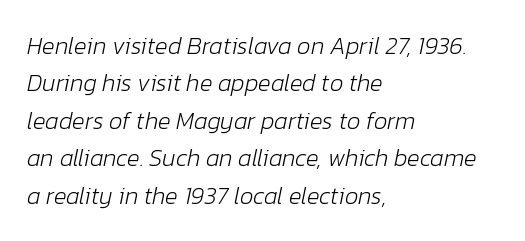
The image shows 24 px text type, italic (leaning right); set left-aligned, normal line spacing (1.56x), normal letter spacing, not underlined.
